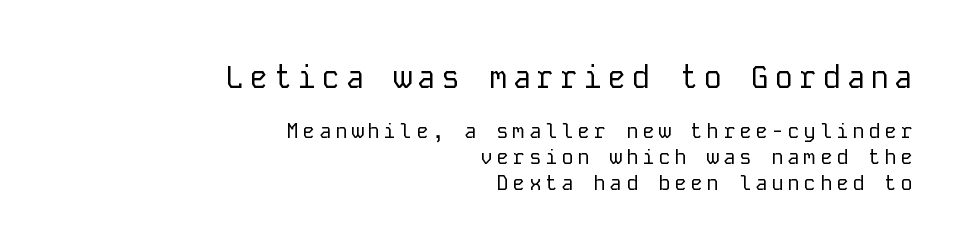
Q: Is the text bold? A: No.
Q: Is the text italic (slanted)? A: No, it is upright.
Q: Is the typeface a serif or a sans-serif typeface? A: Sans-serif.
Q: Is the text underlined? A: No.
Q: How is the paragraph aligned? A: Right-aligned.
Q: Which block of text is set in a larger size, the first (top) or the second (bottom)? A: The first (top) one.
Q: Width (condensed, normal, or wide)? A: Normal.
Q: Stroke contrast? A: Low.
Q: x-height? A: Medium.
Q: Monospaced? A: Yes.
